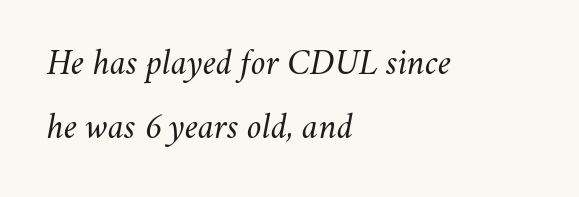
The image shows 37 px light type, italic (leaning right); set left-aligned, line spacing 1.74x, normal letter spacing, not underlined; medium stroke contrast and a small x-height.
